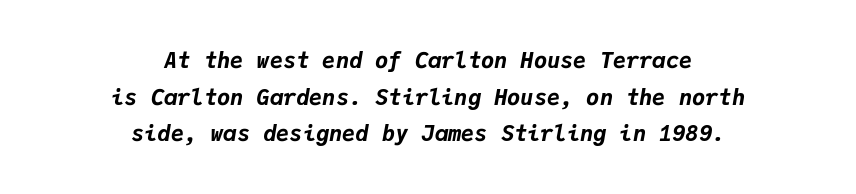
The image shows 22 px bold type, italic (leaning right); set centered, normal line spacing (1.66x), normal letter spacing, not underlined.
